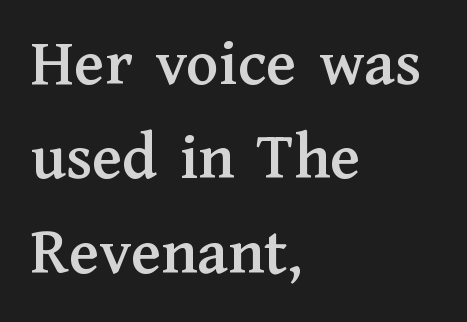
{"serif": "yes", "italic": "no", "width": "normal", "stroke_contrast": "medium", "x_height": "medium", "monospaced": "no", "underline": "no", "align": "left", "line_spacing": "normal", "line_spacing_ratio": 1.41, "letter_spacing": "normal", "letter_spacing_em": 0.0, "glyph_px": 67}
